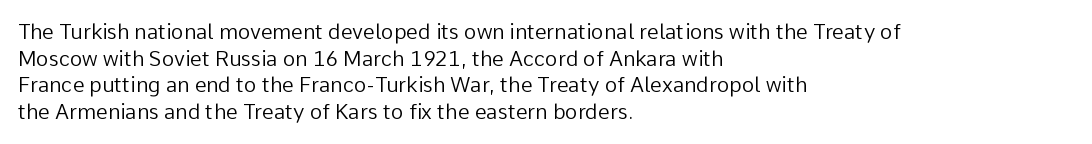
The image shows 21 px text type, upright; set left-aligned, normal line spacing (1.27x), normal letter spacing, not underlined.
